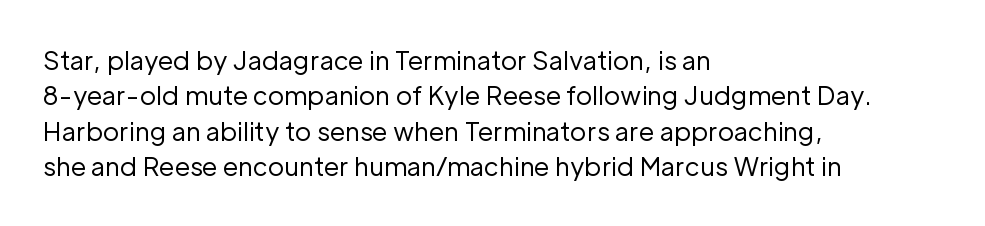
Q: Is the text bold? A: No.
Q: Is the text italic (slanted)? A: No, it is upright.
Q: Is the text underlined? A: No.
Q: How is the paragraph aligned? A: Left-aligned.
Q: Is the spacing between letters normal or unusually wide? A: Normal.
Q: Is the spacing between lines tight, normal or loose? A: Normal.
